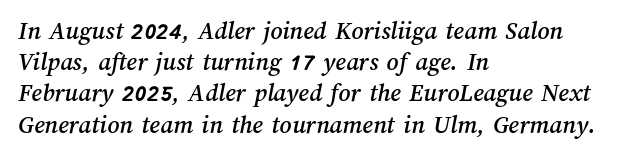
Q: Is the text underlined? A: No.
Q: How is the paragraph aligned? A: Left-aligned.
Q: Is the spacing between letters normal or unusually wide? A: Normal.
